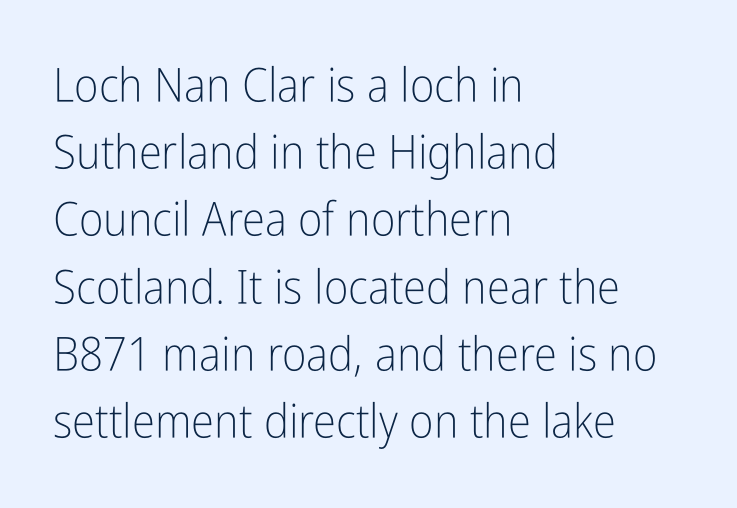
Q: Is the text bold? A: No.
Q: Is the text italic (slanted)? A: No, it is upright.
Q: Is the typeface a serif or a sans-serif typeface? A: Sans-serif.
Q: Is the text underlined? A: No.
Q: How is the paragraph aligned? A: Left-aligned.
Q: Is the spacing between letters normal or unusually wide? A: Normal.
Q: Is the spacing between lines tight, normal or loose? A: Normal.
Q: Width (condensed, normal, or wide)? A: Condensed.
Q: Stroke contrast? A: Low.
Q: x-height? A: Medium.
Q: Monospaced? A: No.
